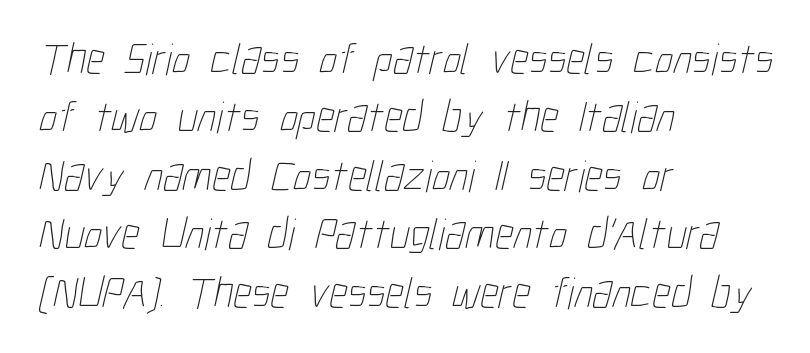
The image shows 45 px thin, condensed type; set left-aligned, normal line spacing (1.3x), normal letter spacing, not underlined; low stroke contrast and a medium x-height.
